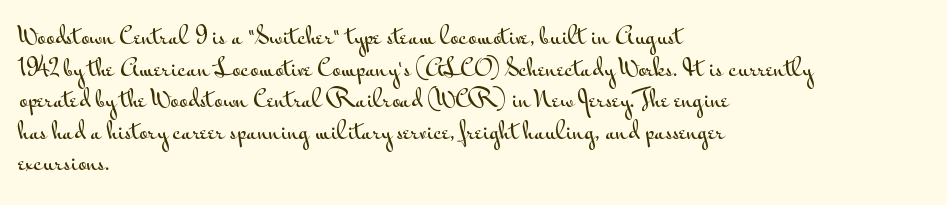
The image shows 23 px text type; set left-aligned, normal line spacing (1.37x), normal letter spacing, not underlined.
